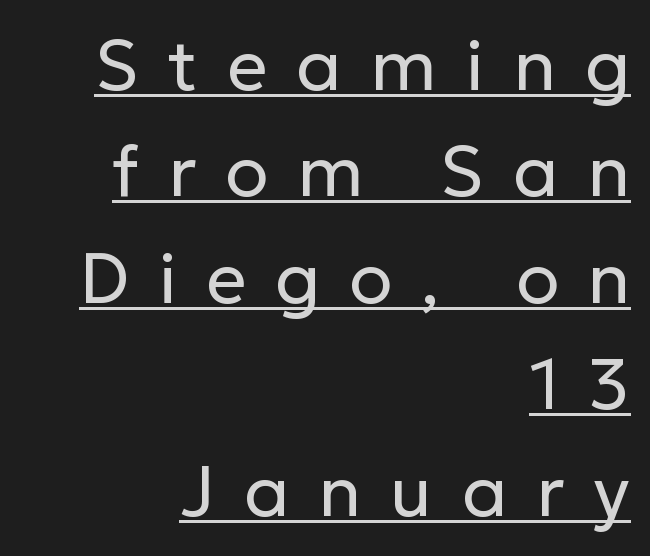
{"serif": "no", "italic": "no", "bold": "no", "weight": "regular", "width": "normal", "stroke_contrast": "low", "x_height": "medium", "monospaced": "no", "underline": "yes", "align": "right", "line_spacing": "normal", "line_spacing_ratio": 1.5, "letter_spacing": "wide", "letter_spacing_em": 0.41, "glyph_px": 71}
